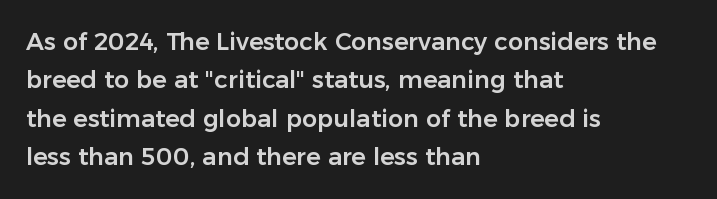
How would I describe the line gaps? Plain and ordinary. Teacher's note: observe the even left margin — that is flush-left alignment. Decoration check: the copy has no underline. Characters follow at the spacing the type designer built in. Is there any slant? The stems are plumb.
